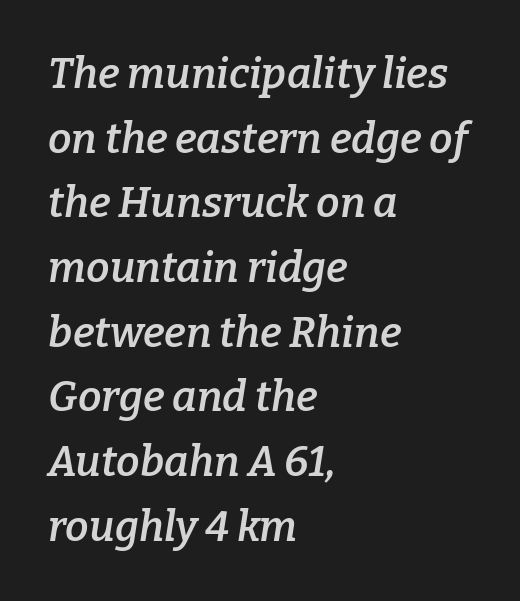
The text carries the slant typical of an italic or oblique font. These lines are rendered in a variable-pitch font. The gaps between neighbouring characters are ordinary and unremarkable. Glance below the letters and you will spot only blank space. This sample is left-justified, so line endings fall wherever the words run out.
